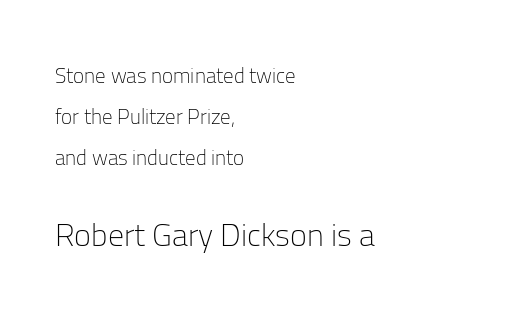
{"serif": "no", "italic": "no", "bold": "no", "weight": "light", "width": "normal", "stroke_contrast": "low", "x_height": "medium", "monospaced": "no", "underline": "no", "align": "left", "line_spacing": "loose", "line_spacing_ratio": 1.96, "letter_spacing": "normal", "letter_spacing_em": 0.0, "larger_block": "second", "size_ratio": 1.52, "glyph_px": 32}
